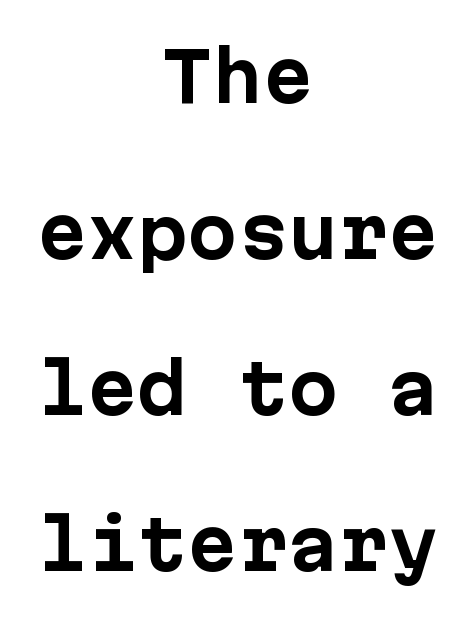
{"serif": "no", "italic": "no", "bold": "yes", "weight": "bold", "width": "normal", "stroke_contrast": "low", "x_height": "medium", "underline": "no", "align": "center", "line_spacing": "loose", "line_spacing_ratio": 2.33, "letter_spacing": "normal", "letter_spacing_em": 0.0, "glyph_px": 67}
